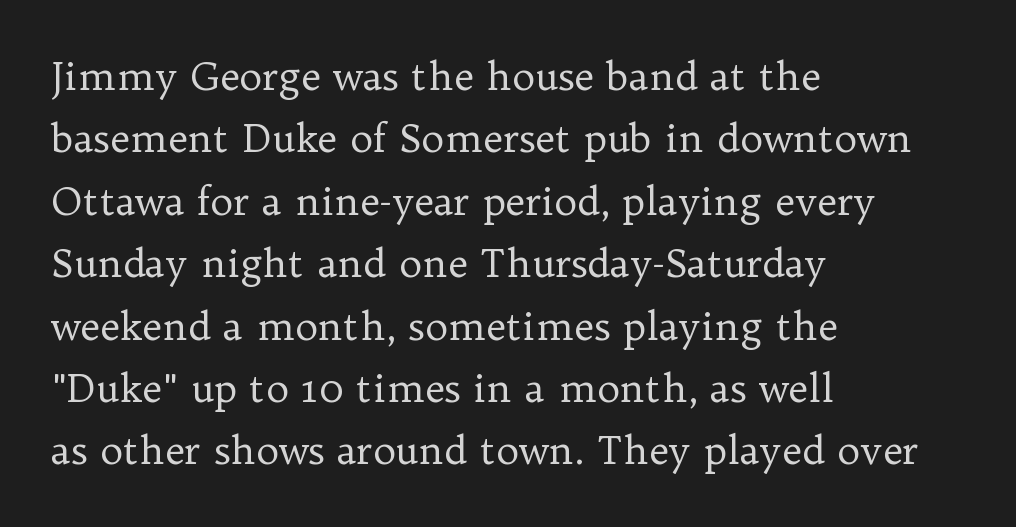
{"serif": "yes", "italic": "no", "bold": "no", "weight": "regular", "width": "normal", "stroke_contrast": "low", "x_height": "medium", "monospaced": "no", "underline": "no", "align": "left", "line_spacing": "normal", "line_spacing_ratio": 1.6, "letter_spacing": "normal", "letter_spacing_em": 0.0, "glyph_px": 39}
